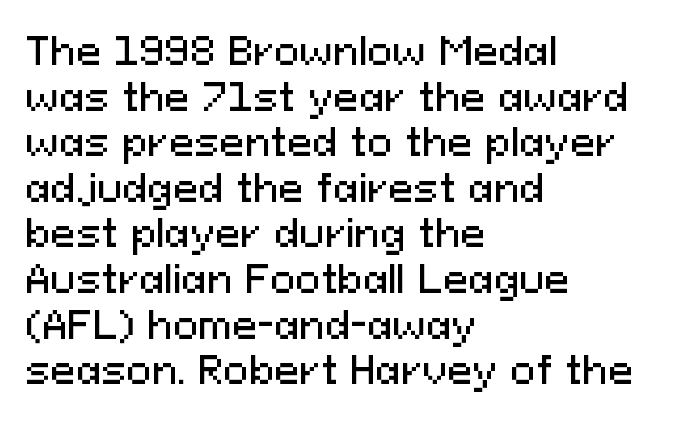
The image shows 38 px sans-serif type, upright; set left-aligned, line spacing 1.2x, normal letter spacing, not underlined; medium stroke contrast and a medium x-height.
